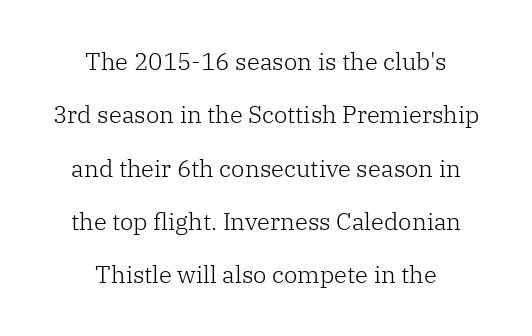
{"italic": "no", "bold": "no", "underline": "no", "align": "center", "line_spacing": "loose", "line_spacing_ratio": 2.22, "letter_spacing": "normal", "letter_spacing_em": 0.0, "glyph_px": 24}
